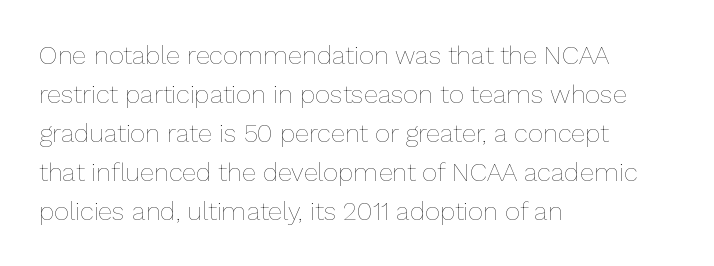
{"italic": "no", "bold": "no", "underline": "no", "align": "left", "line_spacing": "normal", "line_spacing_ratio": 1.5, "letter_spacing": "normal", "letter_spacing_em": 0.0, "glyph_px": 26}
